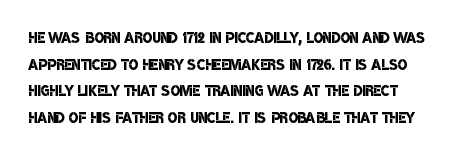
The image shows 20 px text type; set normal line spacing (1.33x), normal letter spacing, not underlined.
